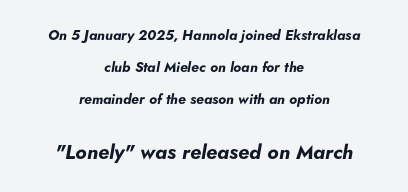
Layout note: lines centered. How heavy is the stroke? Heavy — this is a bold. If you drew a line through each stem, it would be angled. Honestly, the letter spacing is just normal — you wouldn't notice it. Regarding leading, the lines here are spaced well apart.
